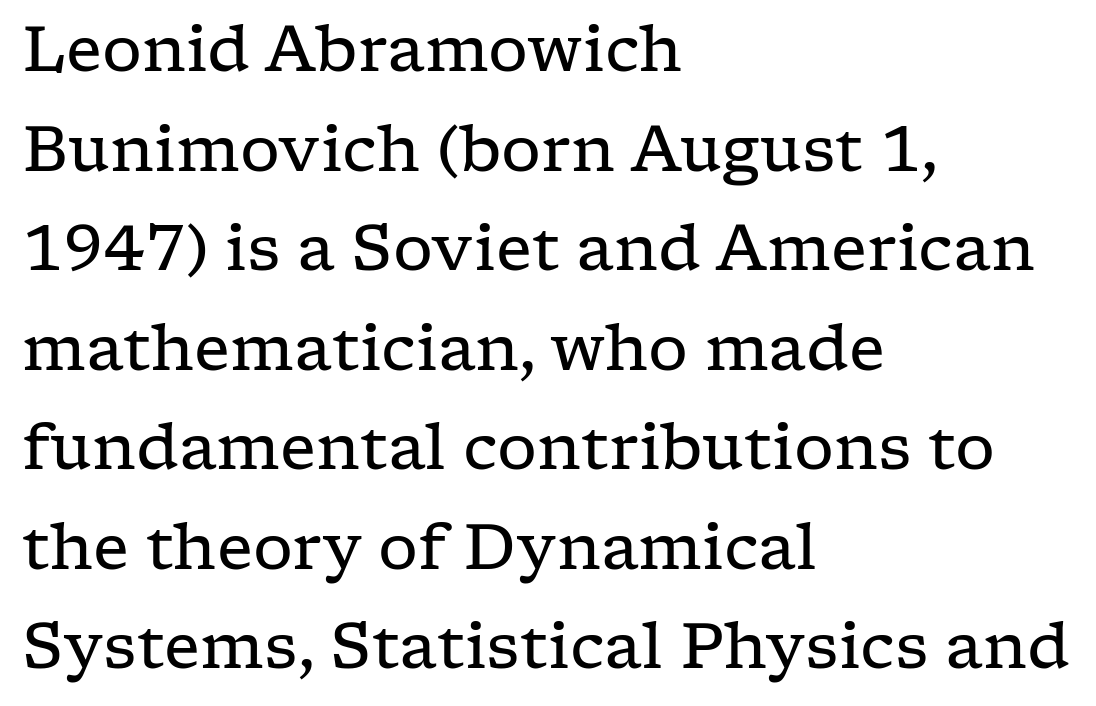
Q: Is the text bold? A: No.
Q: Is the text italic (slanted)? A: No, it is upright.
Q: Is the typeface a serif or a sans-serif typeface? A: Serif.
Q: Is the text underlined? A: No.
Q: How is the paragraph aligned? A: Left-aligned.
Q: Is the spacing between letters normal or unusually wide? A: Normal.
Q: Is the spacing between lines tight, normal or loose? A: Normal.
Q: Width (condensed, normal, or wide)? A: Wide.
Q: Stroke contrast? A: Low.
Q: x-height? A: Medium.
Q: Monospaced? A: No.
